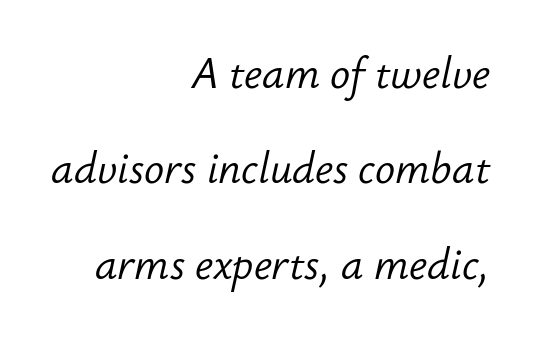
The image shows 42 px light type, italic (leaning right); set right-aligned, loose line spacing (2.27x), normal letter spacing, not underlined; low stroke contrast and a small x-height.
